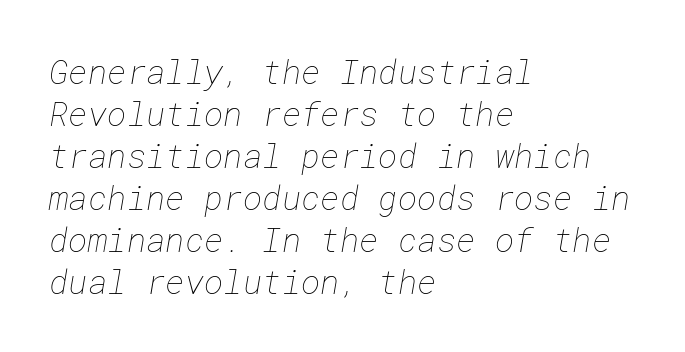
The image shows 33 px thin type; set left-aligned, normal line spacing (1.27x), normal letter spacing, not underlined; low stroke contrast and a medium x-height.
